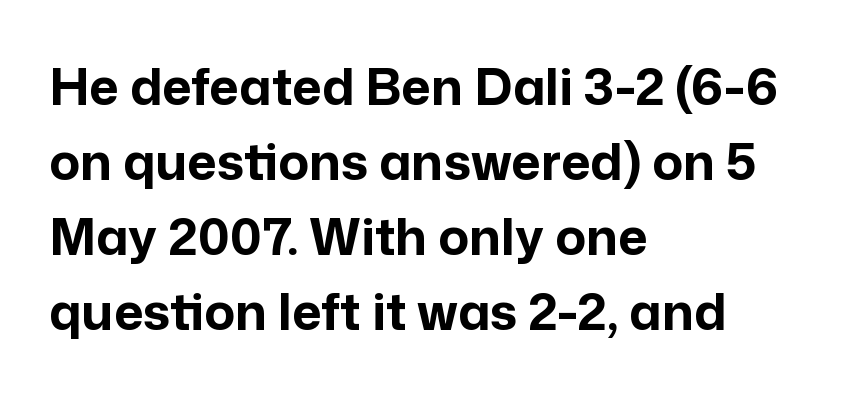
{"serif": "no", "italic": "no", "bold": "yes", "weight": "bold", "width": "normal", "stroke_contrast": "low", "x_height": "medium", "monospaced": "no", "underline": "no", "align": "left", "line_spacing": "normal", "line_spacing_ratio": 1.47, "letter_spacing": "normal", "letter_spacing_em": 0.0, "glyph_px": 51}
